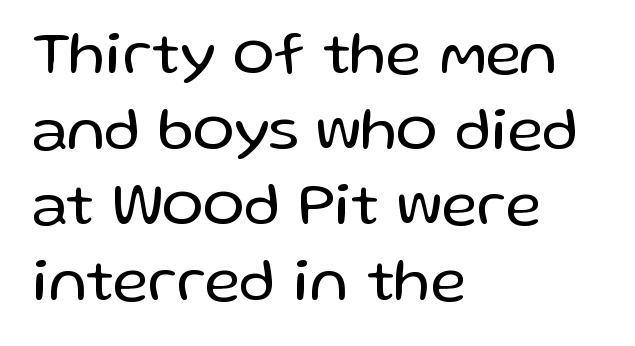
Q: Is the text bold? A: No.
Q: Is the text italic (slanted)? A: No, it is upright.
Q: Is the typeface a serif or a sans-serif typeface? A: Sans-serif.
Q: Is the text underlined? A: No.
Q: How is the paragraph aligned? A: Left-aligned.
Q: Is the spacing between letters normal or unusually wide? A: Normal.
Q: Width (condensed, normal, or wide)? A: Normal.
Q: Stroke contrast? A: Low.
Q: x-height? A: Medium.
Q: Monospaced? A: No.
